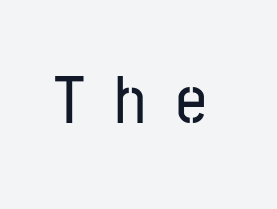
{"serif": "no", "italic": "no", "width": "condensed", "stroke_contrast": "low", "x_height": "medium", "monospaced": "no", "underline": "no", "letter_spacing": "wide", "letter_spacing_em": 0.46, "glyph_px": 67}
